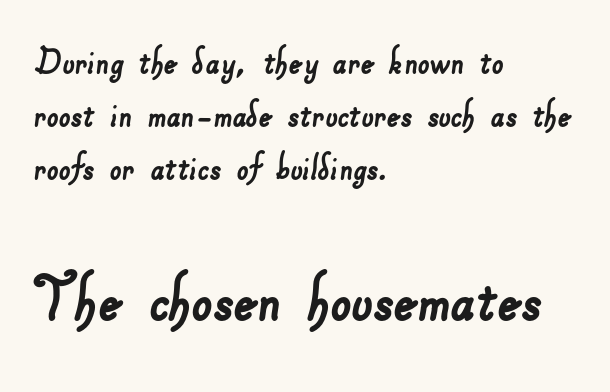
The image shows 74 px sans-serif type; set left-aligned, normal line spacing (1.26x), normal letter spacing, not underlined; the second (bottom) block is 1.76x larger; low stroke contrast and a small x-height.
